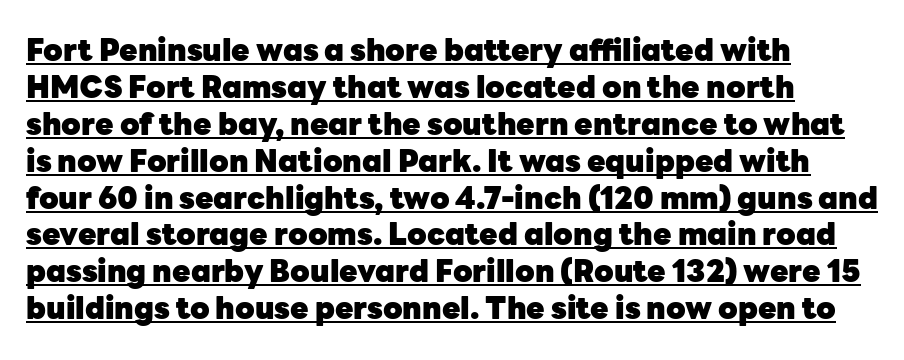
Pretty heavy lettering here — definitely bold. The horizontal fit of the characters is conventional and even. This sample has the flowing, uneven cadence of proportional lettering. The typography opts for an upright posture over an oblique one. The rendering uses the underline text-decoration.
